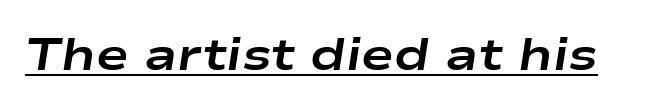
The image shows 44 px bold, wide type, italic (leaning right); set normal letter spacing, underlined; low stroke contrast and a medium x-height.
